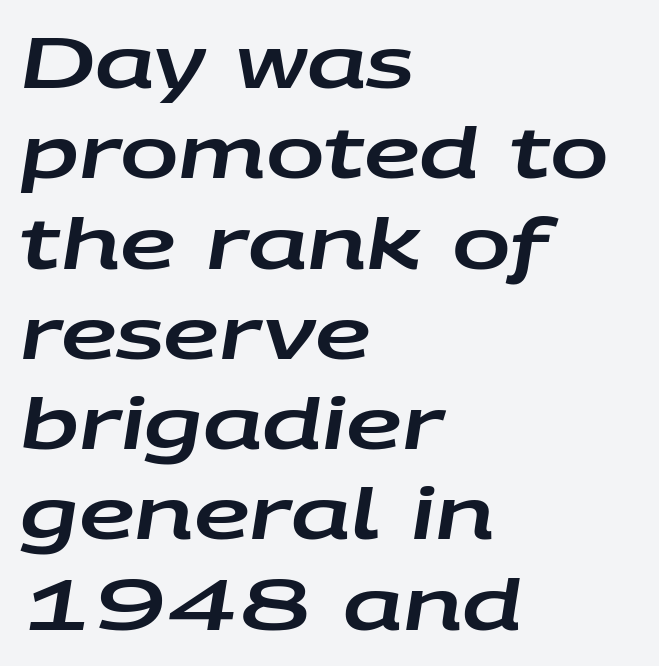
The image shows 70 px wide type, italic (leaning right); set left-aligned, normal line spacing (1.29x), normal letter spacing, not underlined; low stroke contrast and a large x-height.
